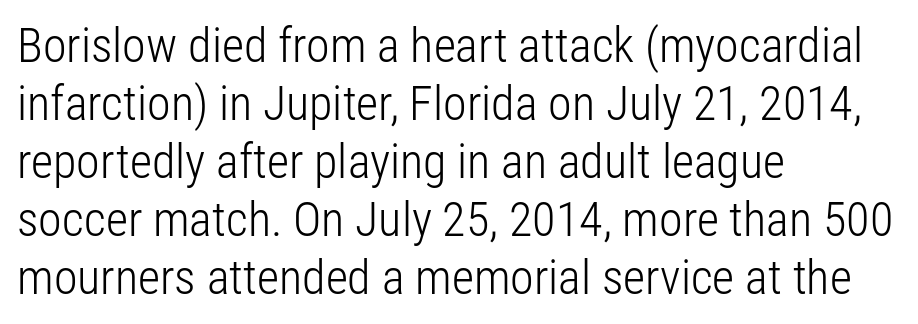
Q: Is the text bold? A: No.
Q: Is the text italic (slanted)? A: No, it is upright.
Q: Is the typeface a serif or a sans-serif typeface? A: Sans-serif.
Q: Is the text underlined? A: No.
Q: How is the paragraph aligned? A: Left-aligned.
Q: Is the spacing between letters normal or unusually wide? A: Normal.
Q: Width (condensed, normal, or wide)? A: Condensed.
Q: Stroke contrast? A: Low.
Q: x-height? A: Medium.
Q: Monospaced? A: No.
